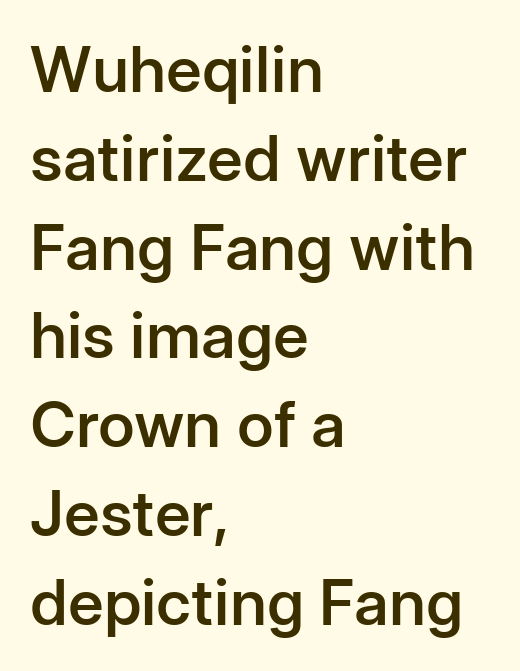
The typeface chosen for these lines omits serifs. Notice how descenders clear the ascenders below comfortably — that's standard leading. Every row of glyphs begins at an identical x-position on the left. Characters remain perfectly vertical along every line. Heft: intermediate — a semibold.
